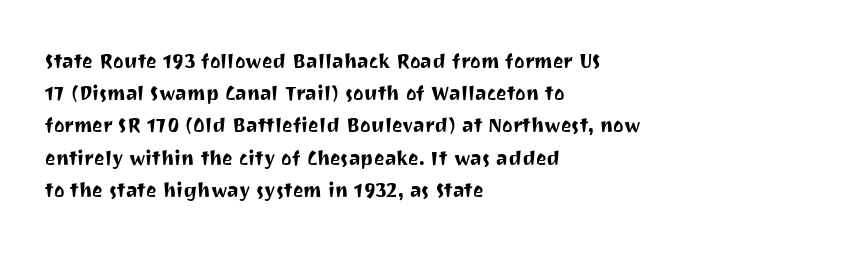
{"italic": "no", "underline": "no", "align": "left", "line_spacing": "normal", "line_spacing_ratio": 1.29, "letter_spacing": "normal", "letter_spacing_em": 0.0, "glyph_px": 25}
